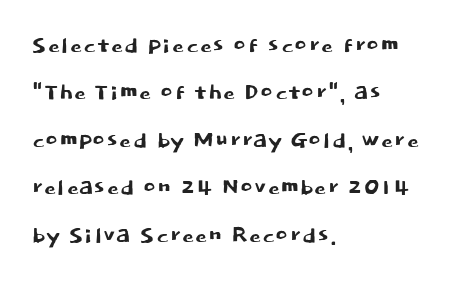
{"serif": "no", "italic": "no", "width": "normal", "stroke_contrast": "low", "x_height": "large", "monospaced": "no", "underline": "no", "align": "left", "line_spacing": "normal", "line_spacing_ratio": 1.58, "letter_spacing": "normal", "letter_spacing_em": 0.0, "glyph_px": 30}
